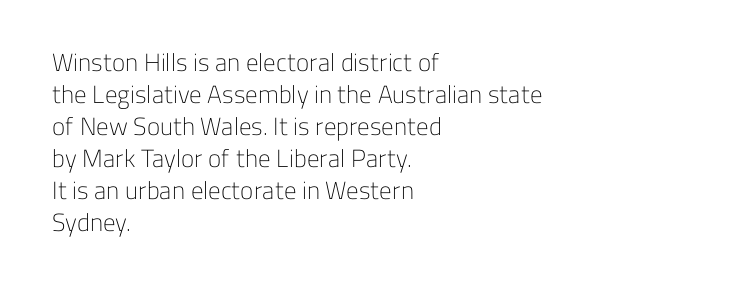
Glance below the letters and you will spot only blank space. The weight tops out at a normal text grade. Teacher's note: observe the even left margin — that is flush-left alignment. Interline gaps are of average width in this sample. In terms of posture, this sample is upright.
